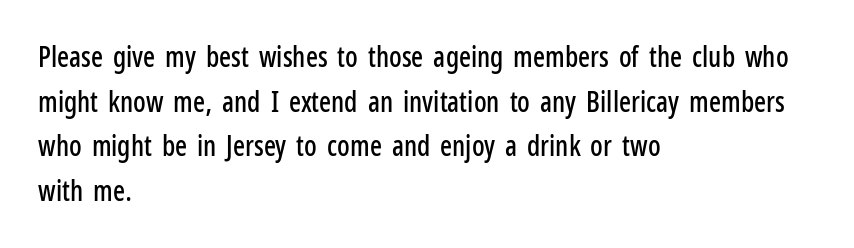
Q: Is the text italic (slanted)? A: No, it is upright.
Q: Is the typeface a serif or a sans-serif typeface? A: Sans-serif.
Q: Is the text underlined? A: No.
Q: How is the paragraph aligned? A: Left-aligned.
Q: Is the spacing between letters normal or unusually wide? A: Normal.
Q: Is the spacing between lines tight, normal or loose? A: Normal.
Q: Width (condensed, normal, or wide)? A: Condensed.
Q: Stroke contrast? A: Low.
Q: x-height? A: Medium.
Q: Monospaced? A: No.
